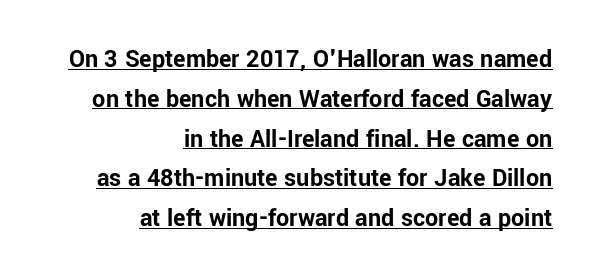
Nope, not italic — everything's standing straight. A normal amount of white space separates one row of letters from the next. The sample's only ornament is a line tracing under the words. The paragraph shown leans on its right margin.
